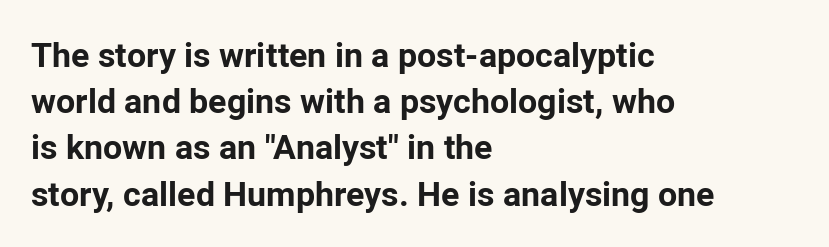
Q: Is the text bold? A: Yes.
Q: Is the text italic (slanted)? A: No, it is upright.
Q: Is the typeface a serif or a sans-serif typeface? A: Sans-serif.
Q: Is the text underlined? A: No.
Q: How is the paragraph aligned? A: Left-aligned.
Q: Is the spacing between letters normal or unusually wide? A: Normal.
Q: Is the spacing between lines tight, normal or loose? A: Normal.
Q: Width (condensed, normal, or wide)? A: Normal.
Q: Stroke contrast? A: Low.
Q: x-height? A: Medium.
Q: Monospaced? A: No.
